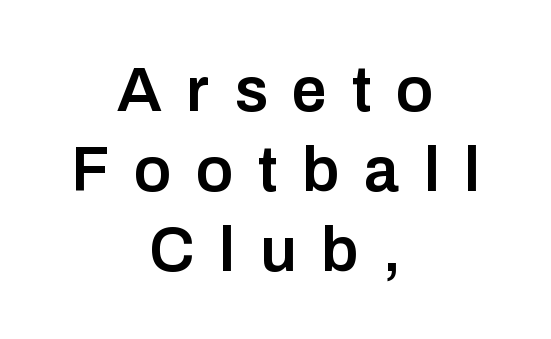
{"serif": "no", "italic": "no", "bold": "semi", "weight": "semibold", "width": "normal", "stroke_contrast": "low", "x_height": "medium", "monospaced": "no", "underline": "no", "align": "center", "line_spacing": "normal", "line_spacing_ratio": 1.27, "letter_spacing": "wide", "letter_spacing_em": 0.39, "glyph_px": 63}
